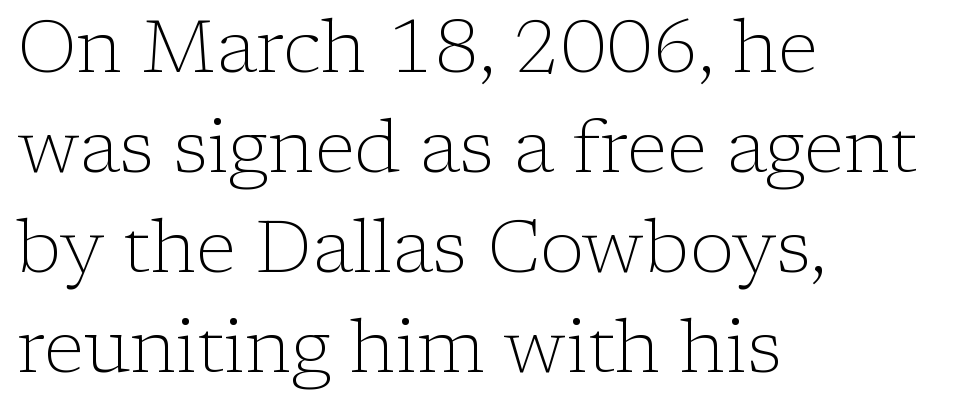
Evenly set lines give the paragraph a standard silhouette. Unlike italic type, these characters show no tilt at all. Unbolded letterforms with no extra heft. Horizontally, the lines are justified to the leading edge only.
